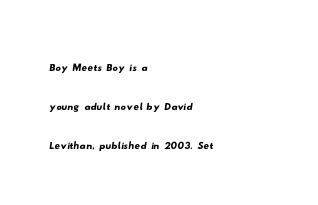
{"underline": "no", "align": "left", "line_spacing": "normal", "line_spacing_ratio": 1.45, "letter_spacing": "normal", "letter_spacing_em": 0.0, "glyph_px": 27}
